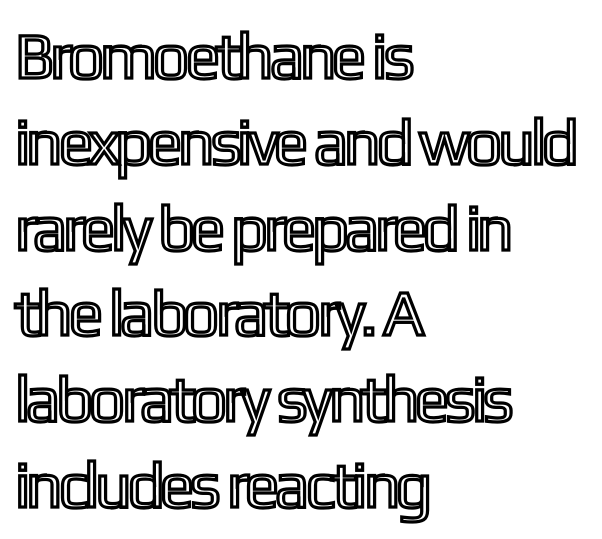
The image shows 65 px condensed type, upright; set left-aligned, normal line spacing (1.32x), normal letter spacing, not underlined; a medium x-height.
